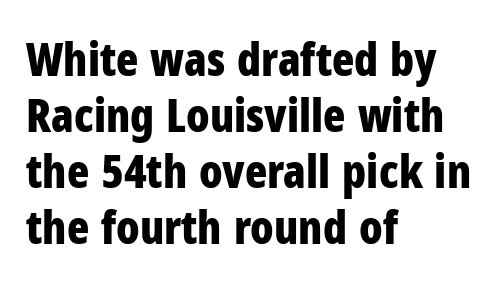
Standard letterfit; no display-style spreading of the glyphs. This rendering uses left alignment, leaving the right contour irregular. Is this a sans? Yes — the strokes have no serifs. Any mark beneath the type? The region is blank. Is this a fixed-width face? No — the glyphs have proportional, varying widths.
